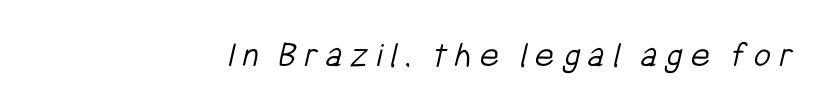
Q: Is the text bold? A: No.
Q: Is the typeface a serif or a sans-serif typeface? A: Sans-serif.
Q: Is the text underlined? A: No.
Q: How is the paragraph aligned? A: Right-aligned.
Q: Is the spacing between letters normal or unusually wide? A: Unusually wide.
Q: Width (condensed, normal, or wide)? A: Condensed.
Q: Stroke contrast? A: Low.
Q: x-height? A: Medium.
Q: Monospaced? A: No.
